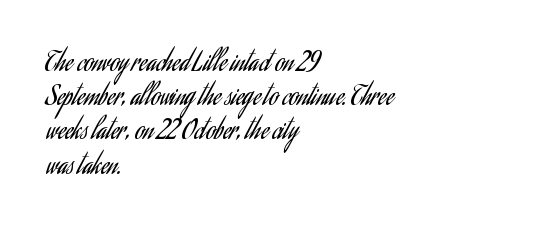
The image shows 25 px text type; set left-aligned, normal line spacing (1.37x), normal letter spacing, not underlined.
